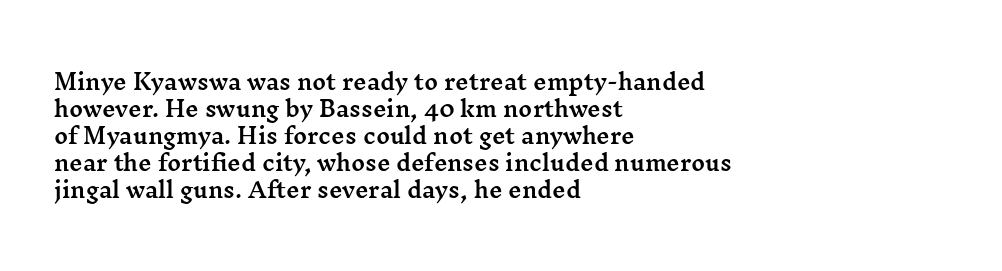
{"italic": "no", "underline": "no", "align": "left", "line_spacing": "normal", "line_spacing_ratio": 1.28, "letter_spacing": "normal", "letter_spacing_em": 0.0, "glyph_px": 21}
